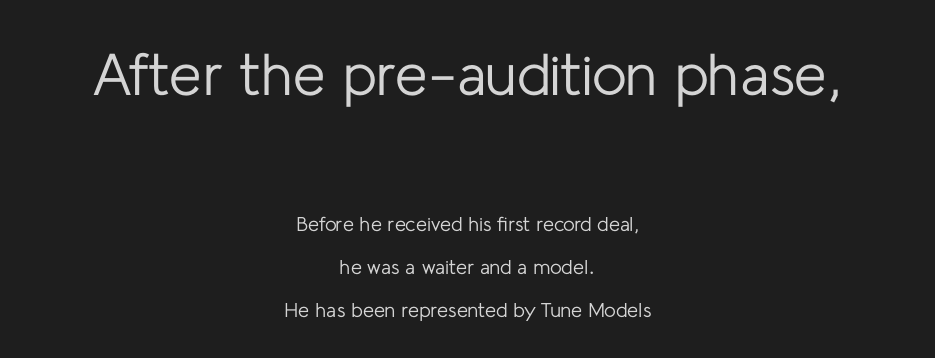
Q: Is the text bold? A: No.
Q: Is the text italic (slanted)? A: No, it is upright.
Q: Is the typeface a serif or a sans-serif typeface? A: Sans-serif.
Q: Is the text underlined? A: No.
Q: How is the paragraph aligned? A: Centered.
Q: Is the spacing between letters normal or unusually wide? A: Normal.
Q: Is the spacing between lines tight, normal or loose? A: Loose.
Q: Which block of text is set in a larger size, the first (top) or the second (bottom)? A: The first (top) one.
Q: Width (condensed, normal, or wide)? A: Normal.
Q: Stroke contrast? A: Low.
Q: x-height? A: Medium.
Q: Monospaced? A: No.
